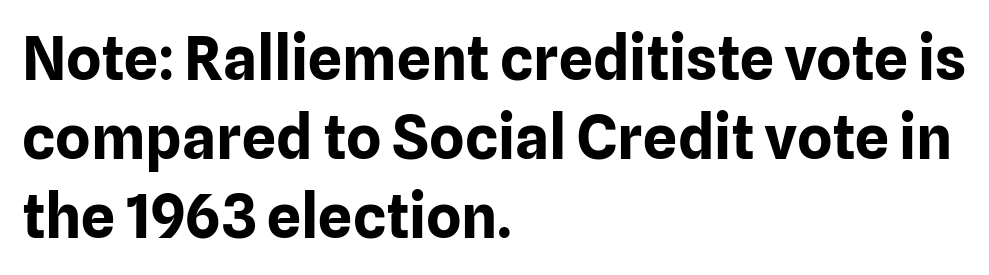
Is there any slant? The stems are plumb. Glyph-to-glyph distance matches everyday printed text. Here the designer chose a conventional face with non-uniform glyph widths. Regular leading.
